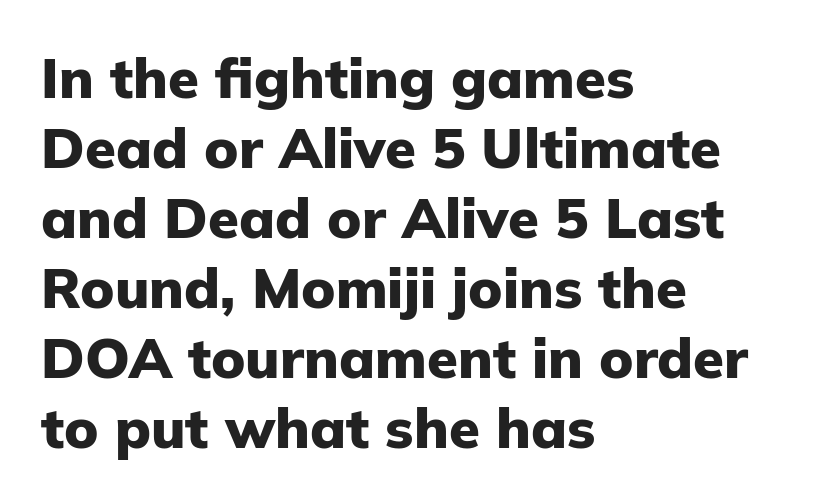
Q: Is the text bold? A: Yes.
Q: Is the text italic (slanted)? A: No, it is upright.
Q: Is the typeface a serif or a sans-serif typeface? A: Sans-serif.
Q: Is the text underlined? A: No.
Q: How is the paragraph aligned? A: Left-aligned.
Q: Is the spacing between letters normal or unusually wide? A: Normal.
Q: Is the spacing between lines tight, normal or loose? A: Normal.
Q: Width (condensed, normal, or wide)? A: Normal.
Q: Stroke contrast? A: Low.
Q: x-height? A: Medium.
Q: Monospaced? A: No.
